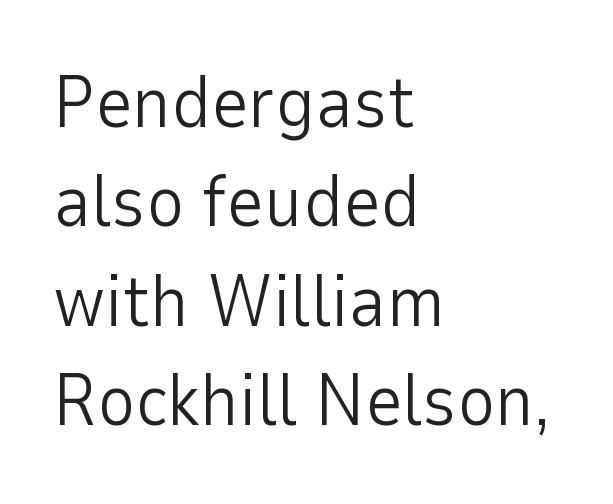
The image shows 73 px light sans-serif type, upright; set left-aligned, normal line spacing (1.36x), normal letter spacing, not underlined; low stroke contrast and a medium x-height.
